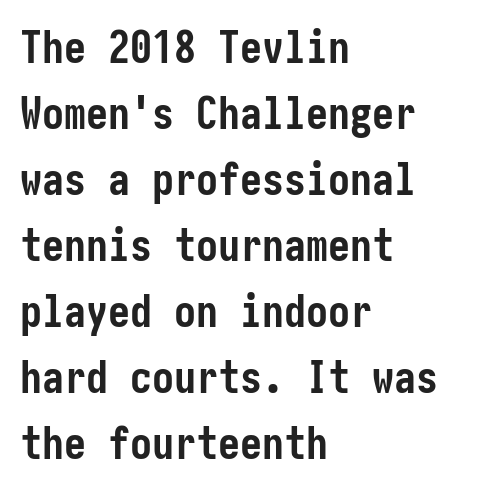
The image shows 44 px semibold, condensed sans-serif type, upright; set left-aligned, normal line spacing (1.5x), normal letter spacing, not underlined; low stroke contrast and a medium x-height.
